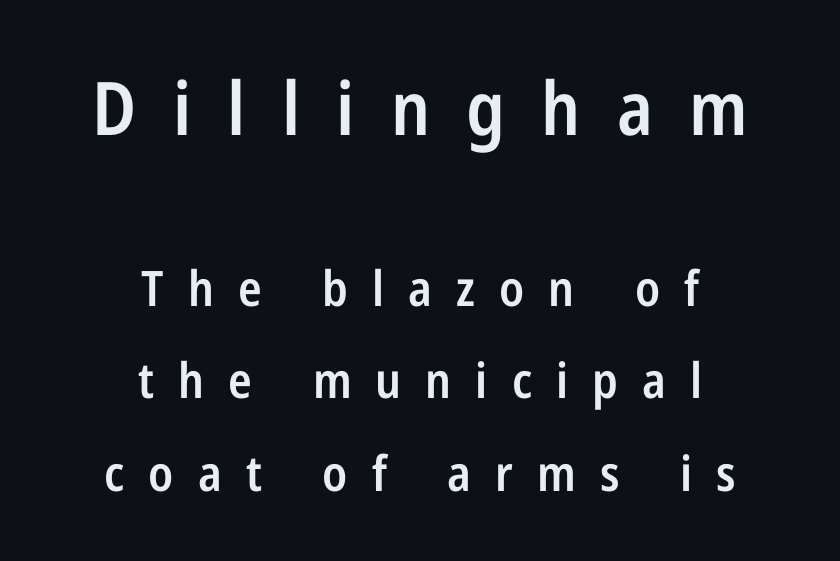
{"serif": "no", "italic": "no", "bold": "semi", "weight": "semibold", "width": "condensed", "stroke_contrast": "low", "x_height": "medium", "monospaced": "no", "underline": "no", "align": "center", "line_spacing_ratio": 1.88, "letter_spacing": "wide", "letter_spacing_em": 0.49, "larger_block": "first", "size_ratio": 1.51, "glyph_px": 74}
